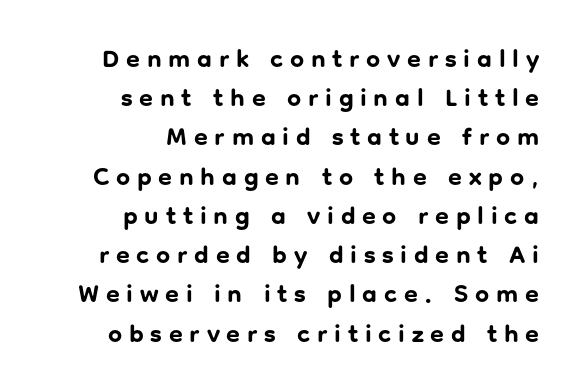
The image shows 25 px bold type, upright; set right-aligned, normal line spacing (1.57x), unusually wide letter spacing (+0.27 em), not underlined.
